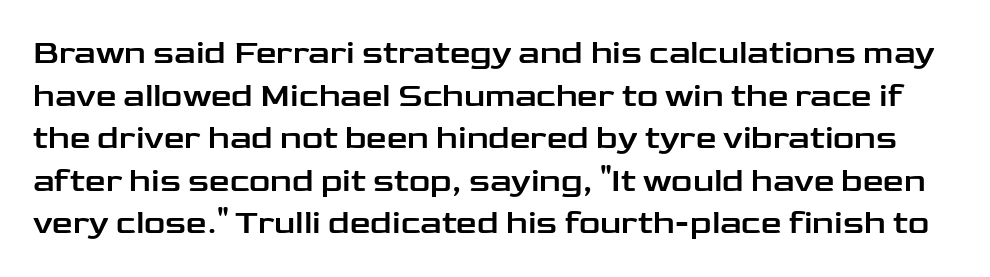
{"serif": "no", "italic": "no", "width": "wide", "stroke_contrast": "low", "x_height": "medium", "monospaced": "no", "underline": "no", "line_spacing": "normal", "line_spacing_ratio": 1.29, "letter_spacing": "normal", "letter_spacing_em": 0.0, "glyph_px": 33}
